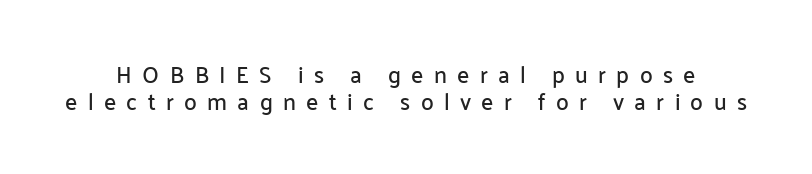
Q: Is the text italic (slanted)? A: No, it is upright.
Q: Is the text underlined? A: No.
Q: Is the spacing between letters normal or unusually wide? A: Unusually wide.
